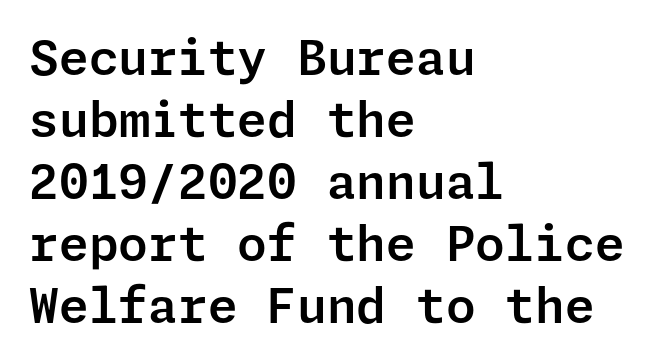
The gap between lines stays unmarked. Does the lettering tilt? It doesn't — this is upright. The lines are quadded left. This sample uses plain, unmodified letter spacing. The characters display no serif detailing; their extremities are plain. The vertical gap from one line to the next is medium.
